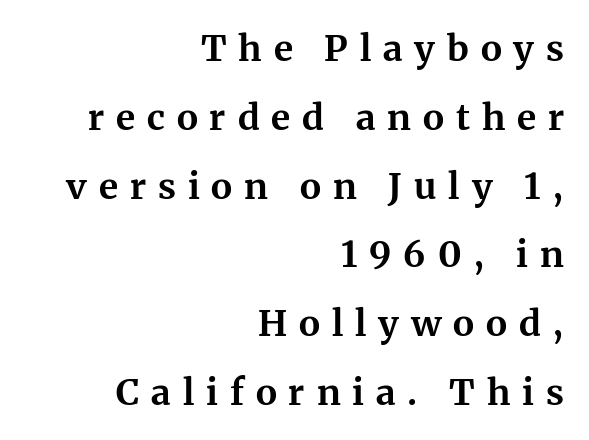
The image shows 36 px bold serif type, upright; set right-aligned, loose line spacing (1.91x), unusually wide letter spacing (+0.33 em), not underlined; medium stroke contrast and a medium x-height.
